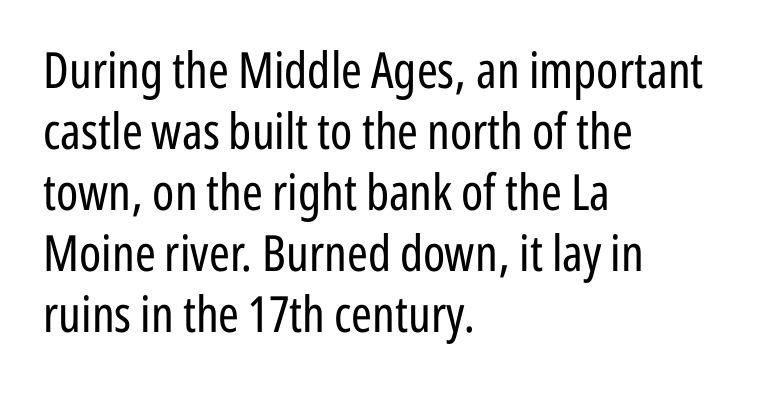
The image shows 50 px regular-weight, condensed sans-serif type, upright; set left-aligned, line spacing 1.22x, normal letter spacing, not underlined; low stroke contrast and a medium x-height.
